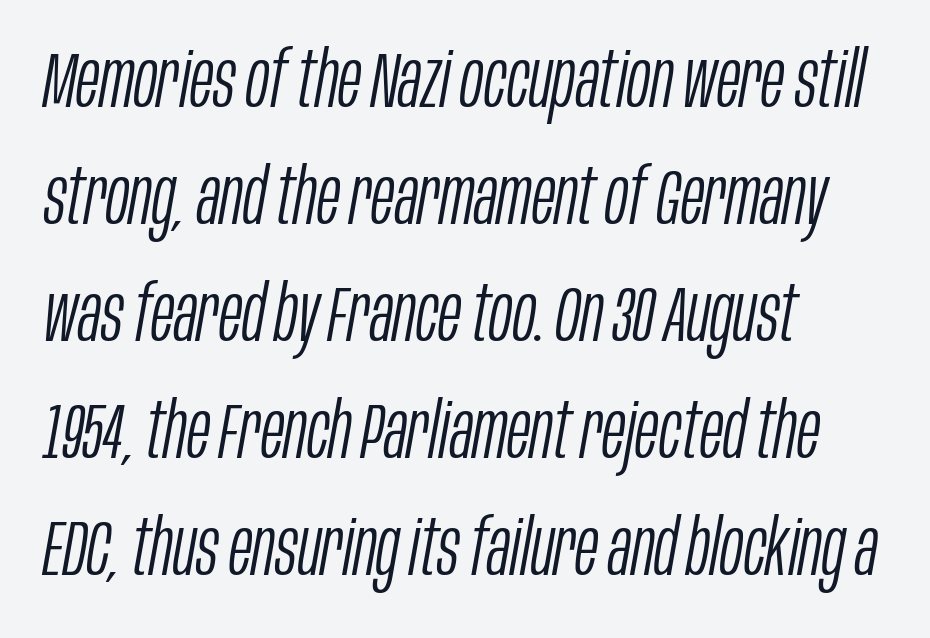
Look at the tracking — it's just the regular setting, nothing added. The specimen reads as italic at a glance. Line beginnings align vertically; line endings do not. Is this a fixed-width face? No — the glyphs have proportional, varying widths.
